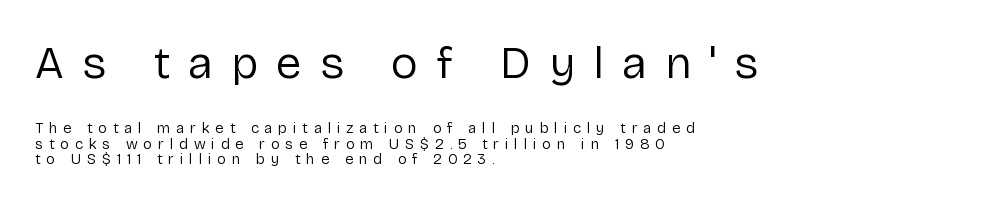
Q: Is the text bold? A: No.
Q: Is the text italic (slanted)? A: No, it is upright.
Q: Is the typeface a serif or a sans-serif typeface? A: Sans-serif.
Q: Is the text underlined? A: No.
Q: How is the paragraph aligned? A: Left-aligned.
Q: Is the spacing between letters normal or unusually wide? A: Unusually wide.
Q: Is the spacing between lines tight, normal or loose? A: Tight.
Q: Which block of text is set in a larger size, the first (top) or the second (bottom)? A: The first (top) one.
Q: Width (condensed, normal, or wide)? A: Normal.
Q: Stroke contrast? A: Low.
Q: x-height? A: Medium.
Q: Monospaced? A: No.
